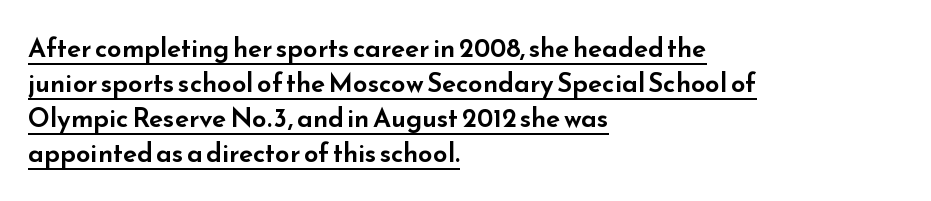
{"italic": "no", "underline": "yes", "align": "left", "line_spacing": "normal", "line_spacing_ratio": 1.34, "letter_spacing": "normal", "letter_spacing_em": 0.0, "glyph_px": 26}
